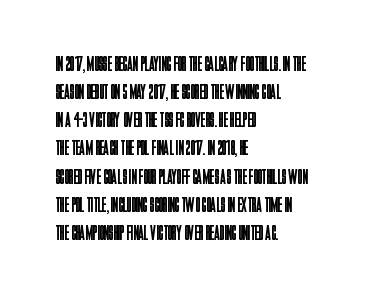
{"italic": "no", "bold": "no", "underline": "no", "align": "left", "line_spacing": "normal", "line_spacing_ratio": 1.34, "letter_spacing": "normal", "letter_spacing_em": 0.0, "glyph_px": 21}
